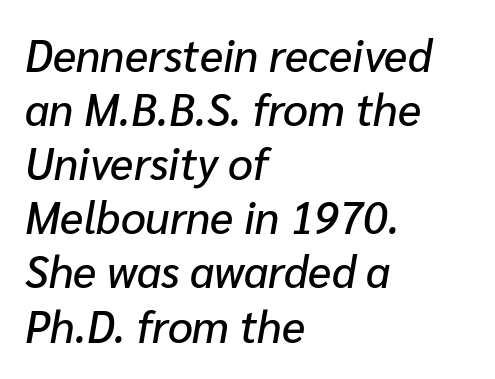
Q: Is the text italic (slanted)? A: Yes, it leans right by about 10 degrees.
Q: Is the text underlined? A: No.
Q: How is the paragraph aligned? A: Left-aligned.
Q: Is the spacing between letters normal or unusually wide? A: Normal.
Q: Width (condensed, normal, or wide)? A: Normal.
Q: Stroke contrast? A: Low.
Q: x-height? A: Medium.
Q: Monospaced? A: No.
